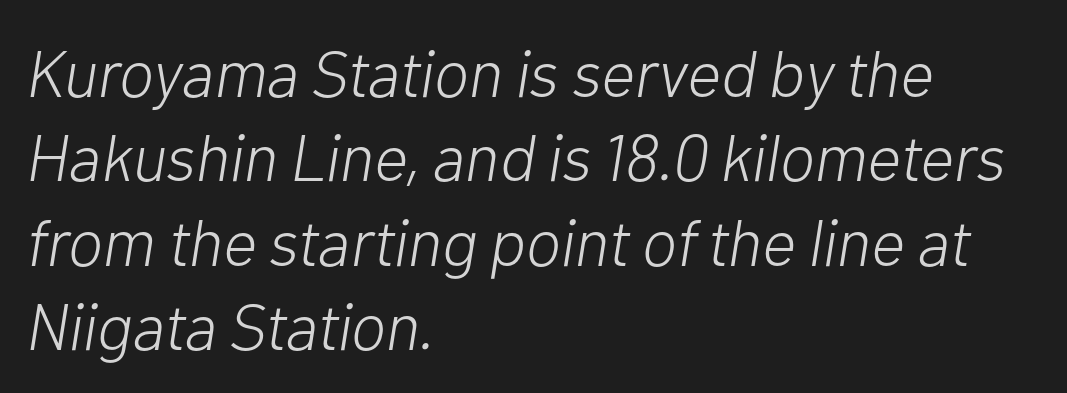
Q: Is the text bold? A: No.
Q: Is the text italic (slanted)? A: Yes, it leans right by about 10 degrees.
Q: Is the text underlined? A: No.
Q: How is the paragraph aligned? A: Left-aligned.
Q: Is the spacing between letters normal or unusually wide? A: Normal.
Q: Is the spacing between lines tight, normal or loose? A: Normal.
Q: Width (condensed, normal, or wide)? A: Normal.
Q: Stroke contrast? A: Low.
Q: x-height? A: Medium.
Q: Monospaced? A: No.
